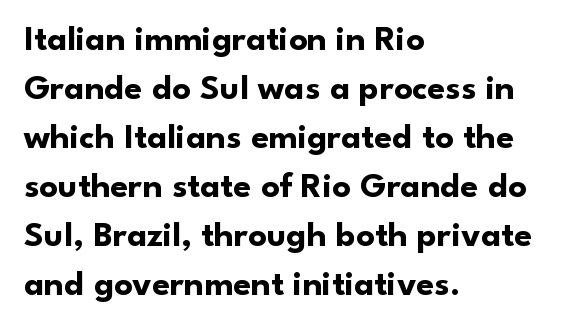
A typesetter would label this face a sans. Tracking here is standard; glyphs follow each other at the usual distance. Descenders hang freely into open space. Visually the block forms a straight wall on the left and a jagged coastline on the right.
